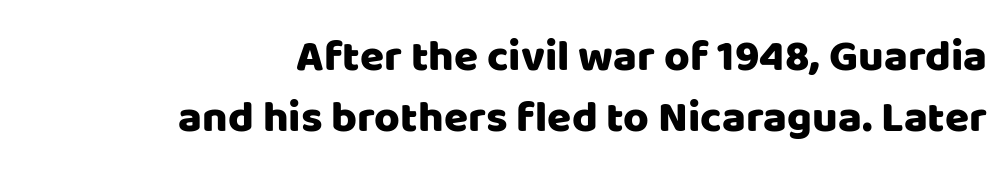
{"serif": "no", "italic": "no", "width": "normal", "stroke_contrast": "low", "x_height": "large", "monospaced": "no", "underline": "no", "align": "right", "line_spacing": "normal", "line_spacing_ratio": 1.39, "letter_spacing": "normal", "letter_spacing_em": 0.0, "glyph_px": 44}
